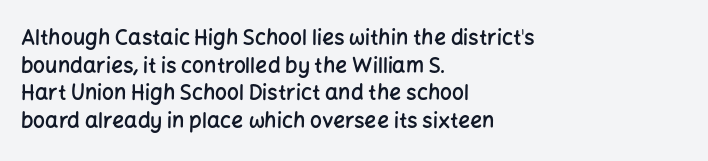
The image shows 21 px text type, upright; set left-aligned, normal line spacing (1.31x), normal letter spacing, not underlined.
